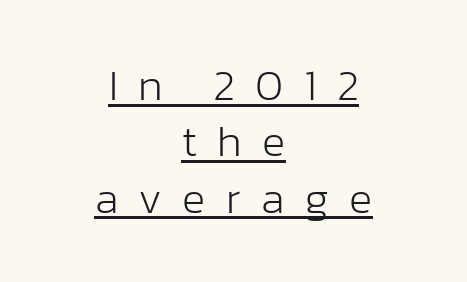
Q: Is the text bold? A: No.
Q: Is the text italic (slanted)? A: No, it is upright.
Q: Is the typeface a serif or a sans-serif typeface? A: Sans-serif.
Q: Is the text underlined? A: Yes.
Q: How is the paragraph aligned? A: Centered.
Q: Is the spacing between letters normal or unusually wide? A: Unusually wide.
Q: Is the spacing between lines tight, normal or loose? A: Normal.
Q: Width (condensed, normal, or wide)? A: Normal.
Q: Stroke contrast? A: Low.
Q: x-height? A: Medium.
Q: Monospaced? A: No.
